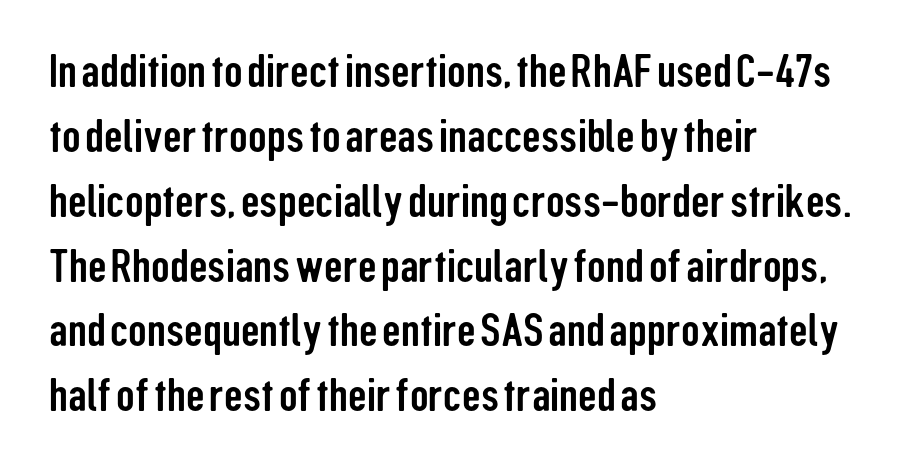
Q: Is the text italic (slanted)? A: No, it is upright.
Q: Is the typeface a serif or a sans-serif typeface? A: Sans-serif.
Q: Is the text underlined? A: No.
Q: How is the paragraph aligned? A: Left-aligned.
Q: Is the spacing between letters normal or unusually wide? A: Normal.
Q: Is the spacing between lines tight, normal or loose? A: Normal.
Q: Width (condensed, normal, or wide)? A: Condensed.
Q: Stroke contrast? A: Low.
Q: x-height? A: Medium.
Q: Monospaced? A: No.
